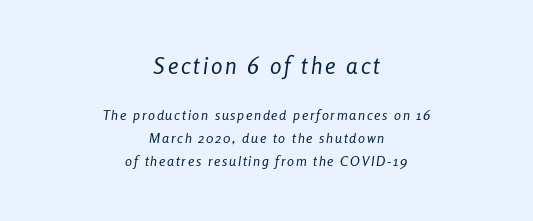
Q: Is the text bold? A: No.
Q: Is the text italic (slanted)? A: Yes, it leans right by about 8 degrees.
Q: Is the text underlined? A: No.
Q: How is the paragraph aligned? A: Centered.
Q: Is the spacing between lines tight, normal or loose? A: Normal.
Q: Which block of text is set in a larger size, the first (top) or the second (bottom)? A: The first (top) one.
